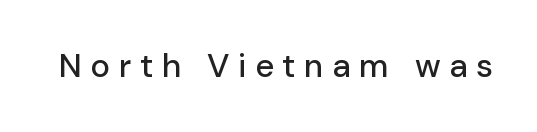
{"serif": "no", "italic": "no", "width": "normal", "stroke_contrast": "low", "x_height": "medium", "monospaced": "no", "underline": "no", "letter_spacing": "wide", "letter_spacing_em": 0.26, "glyph_px": 33}
